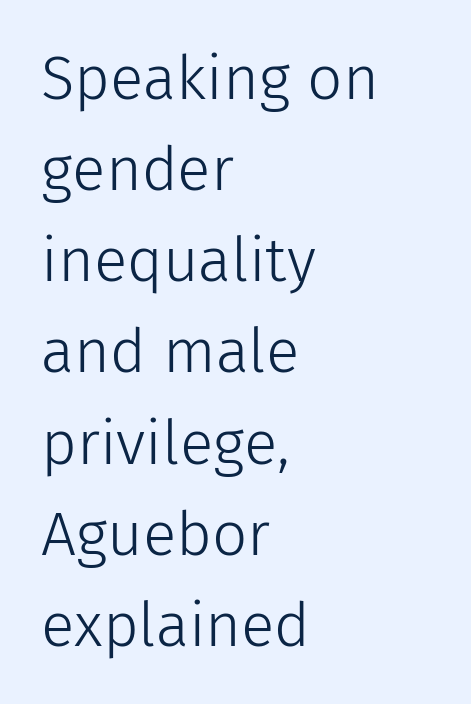
{"serif": "no", "italic": "no", "bold": "no", "weight": "light", "width": "normal", "stroke_contrast": "low", "x_height": "medium", "monospaced": "no", "underline": "no", "align": "left", "line_spacing": "normal", "line_spacing_ratio": 1.47, "letter_spacing": "normal", "letter_spacing_em": 0.0, "glyph_px": 62}
